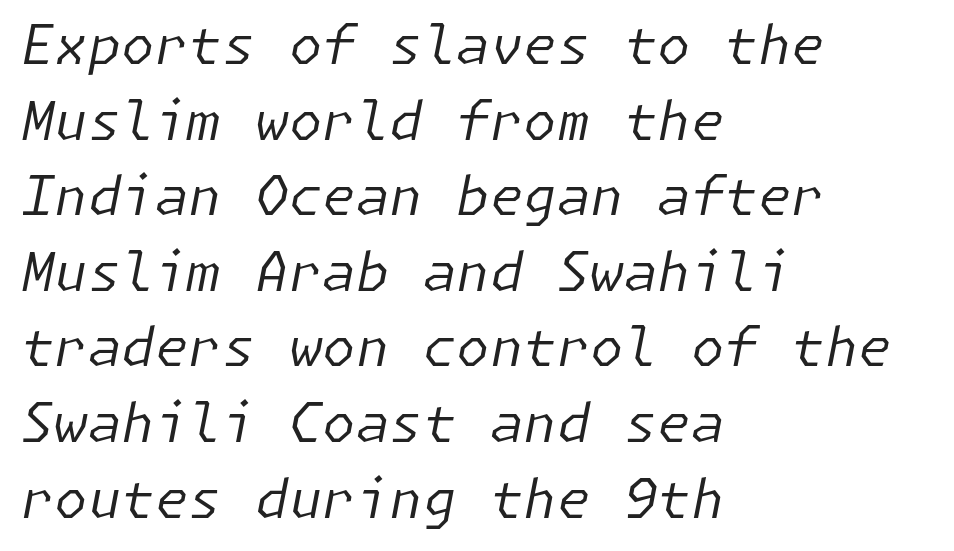
{"italic": "yes", "lean": "right", "slant_degrees": 11, "bold": "no", "weight": "regular", "width": "normal", "stroke_contrast": "low", "x_height": "medium", "underline": "no", "align": "left", "line_spacing": "normal", "line_spacing_ratio": 1.4, "letter_spacing": "normal", "letter_spacing_em": 0.0, "glyph_px": 54}
